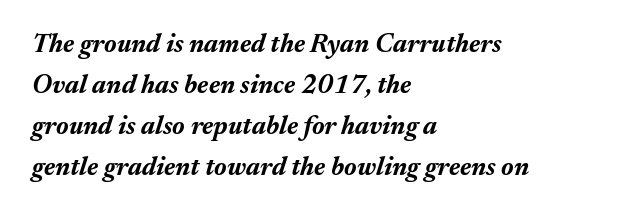
The image shows 26 px bold type, italic (leaning right); set left-aligned, normal line spacing (1.58x), normal letter spacing, not underlined.
